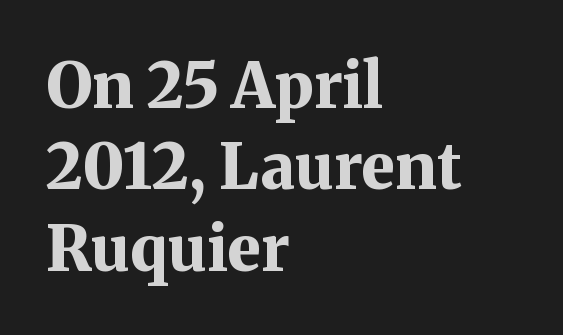
The image shows 63 px bold serif type, upright; set left-aligned, normal line spacing (1.29x), normal letter spacing, not underlined; medium stroke contrast and a medium x-height.
